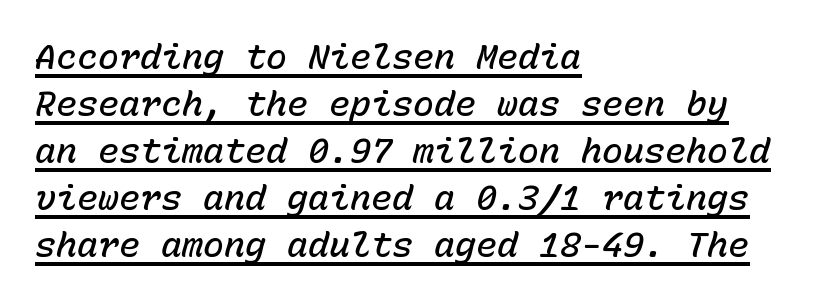
{"italic": "yes", "lean": "right", "slant_degrees": 15, "bold": "semi", "weight": "semibold", "width": "normal", "stroke_contrast": "low", "x_height": "medium", "monospaced": "yes", "underline": "yes", "align": "left", "line_spacing": "normal", "line_spacing_ratio": 1.34, "letter_spacing": "normal", "letter_spacing_em": 0.0, "glyph_px": 35}
